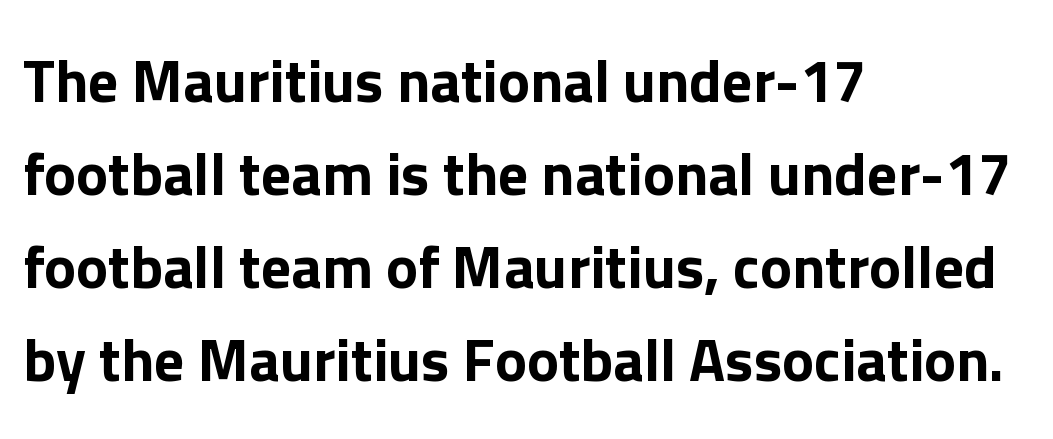
The image shows 60 px sans-serif type, upright; set left-aligned, normal line spacing (1.55x), normal letter spacing, not underlined; low stroke contrast and a medium x-height.
